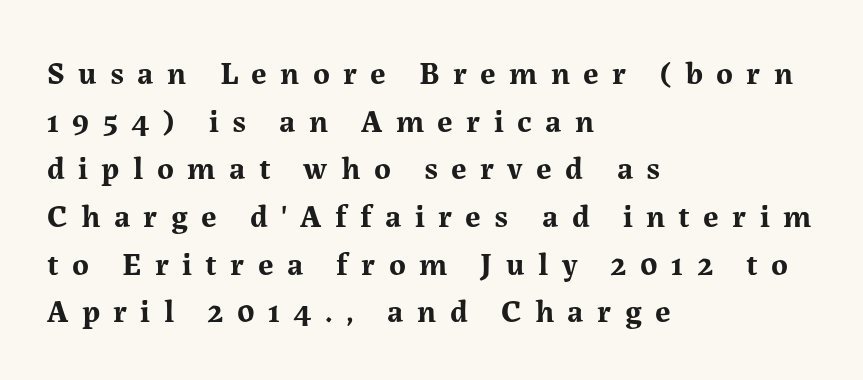
A typesetter would call this proportional, since set widths differ per character. The rendering uses a bold face; every stroke is thick and dark. Is there much room between lines? A standard amount, neither cramped nor airy. What kind of face is this? One with serifs. Compared with typical body copy, the letter spacing here is much looser.
